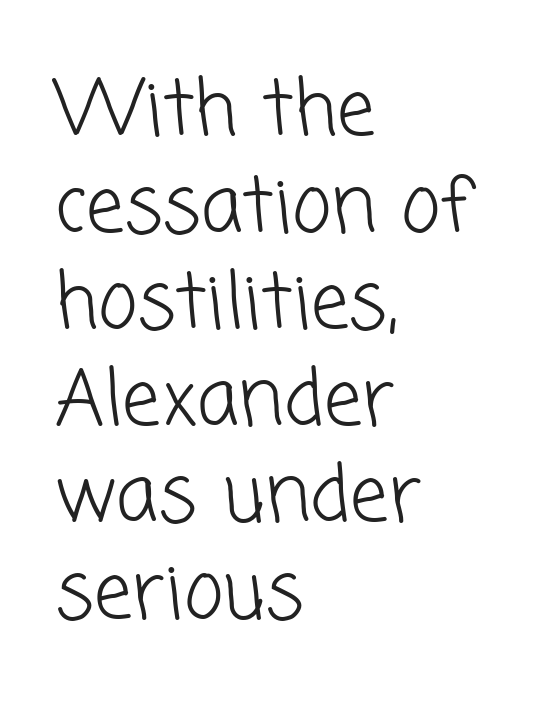
No letter is thick-stroked: the sample isn't bold. This rendering leaves character spacing at its baseline value. Here the designer chose a conventional face with non-uniform glyph widths. These lines stack with their left ends in a neat column. Honestly, there is no underline to notice here at all.
